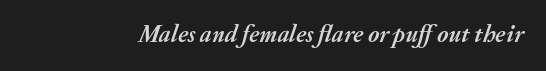
{"italic": "yes", "lean": "right", "slant_degrees": 20, "bold": "yes", "underline": "no", "letter_spacing": "normal", "letter_spacing_em": 0.0, "glyph_px": 24}
